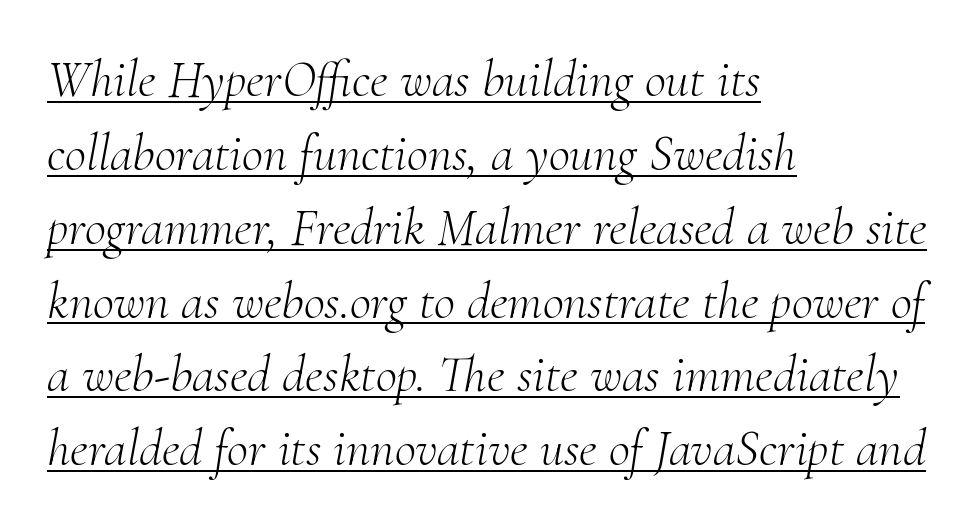
Proportional: the letters do not fall into vertical columns. The rag falls on the right side of this text block. The sample's only ornament is a line tracing under the words. Posture: slanted. The passage shown is not bold in any degree. Default kerning and tracking; the words read as compact shapes.
